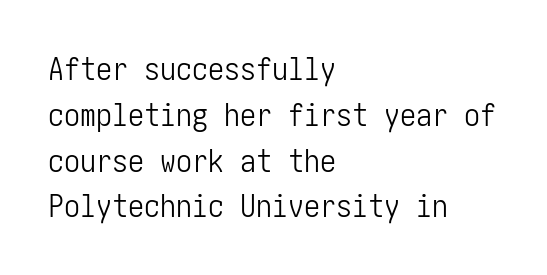
Font category for this specimen: sans-serif. Evenly set lines give the paragraph a standard silhouette. Honestly, the letter spacing is just normal — you wouldn't notice it. Italic: no, the glyphs are upright roman. In CSS terms this would be text-align: left.
